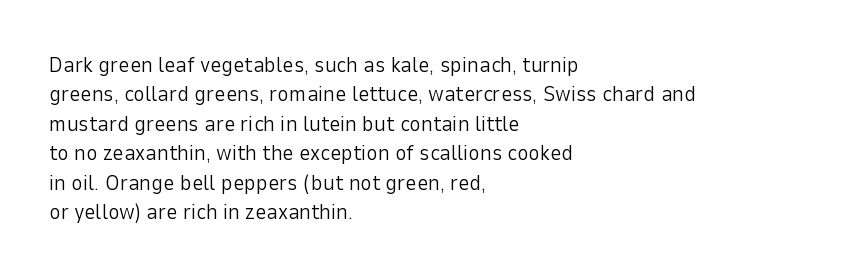
Bare-footed words on every line. Every stem runs plumb, perpendicular to the baseline. The typesetting does not lean heavy: it is not bold. Tracking value appears to be zero — textbook default spacing. The vertical gap from one line to the next is medium.
